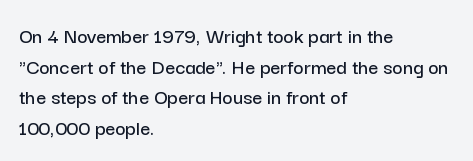
Q: Is the text italic (slanted)? A: No, it is upright.
Q: Is the text underlined? A: No.
Q: How is the paragraph aligned? A: Left-aligned.
Q: Is the spacing between letters normal or unusually wide? A: Normal.
Q: Is the spacing between lines tight, normal or loose? A: Normal.
